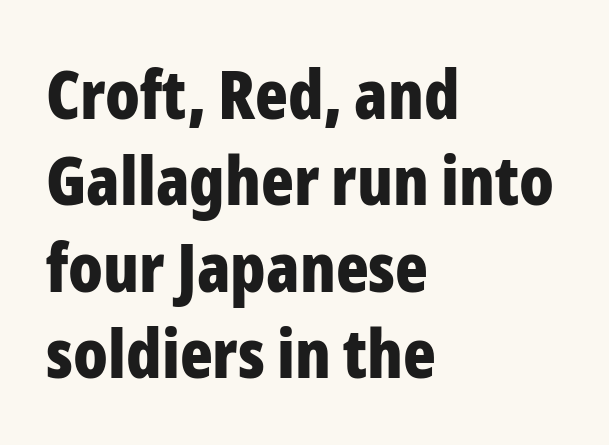
The lines in this sample share a left origin and differ only in where they stop. The face used here is a sans, in the tradition of grotesques and geometrics. Compared with an ordinary text face, these strokes are far heavier — a full bold. Here the designer chose a conventional face with non-uniform glyph widths. Inter-character spacing is left at the font's built-in metrics. In terms of posture, this sample is upright.
